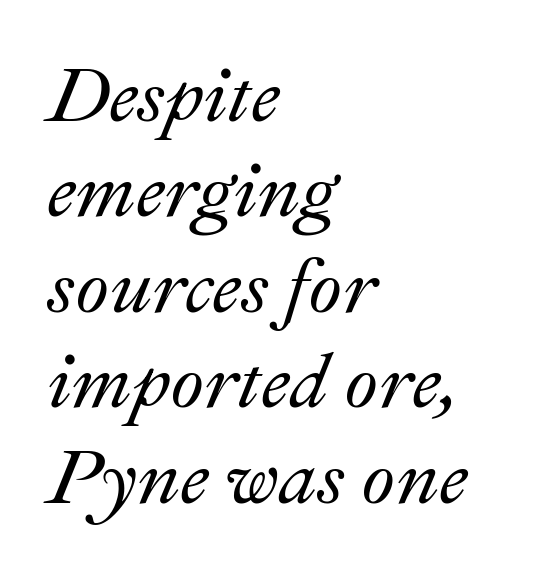
{"italic": "yes", "lean": "right", "slant_degrees": 22, "width": "normal", "stroke_contrast": "medium", "x_height": "small", "monospaced": "no", "underline": "no", "align": "left", "line_spacing_ratio": 1.24, "letter_spacing": "normal", "letter_spacing_em": 0.0, "glyph_px": 77}
